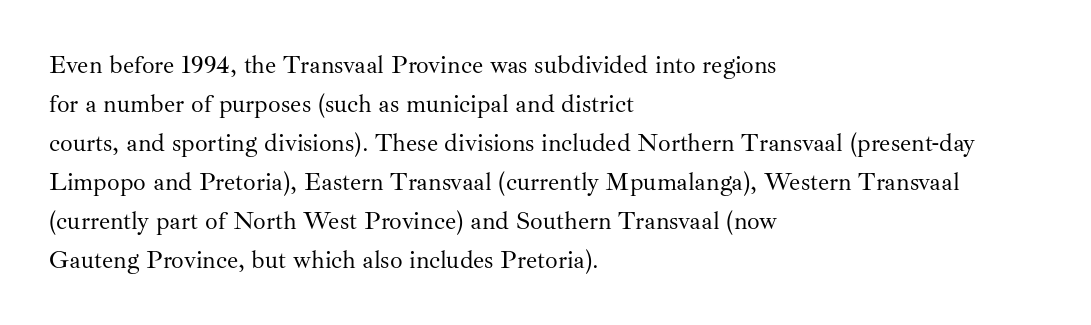
{"italic": "no", "bold": "no", "underline": "no", "align": "left", "line_spacing": "normal", "line_spacing_ratio": 1.56, "letter_spacing": "normal", "letter_spacing_em": 0.0, "glyph_px": 25}
